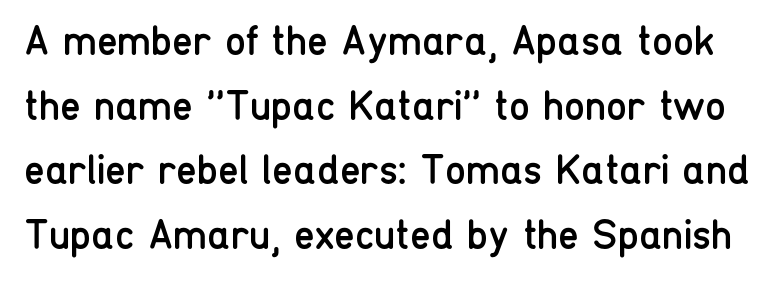
Q: Is the text bold? A: No.
Q: Is the text italic (slanted)? A: No, it is upright.
Q: Is the typeface a serif or a sans-serif typeface? A: Sans-serif.
Q: Is the text underlined? A: No.
Q: Is the spacing between letters normal or unusually wide? A: Normal.
Q: Is the spacing between lines tight, normal or loose? A: Normal.
Q: Width (condensed, normal, or wide)? A: Condensed.
Q: Stroke contrast? A: Low.
Q: x-height? A: Medium.
Q: Monospaced? A: No.
